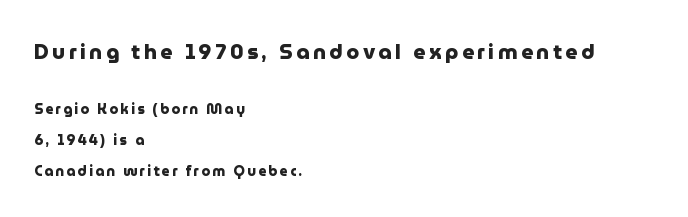
{"italic": "no", "bold": "yes", "underline": "no", "align": "left", "line_spacing": "loose", "line_spacing_ratio": 2.2, "larger_block": "first", "size_ratio": 1.5, "glyph_px": 21}
